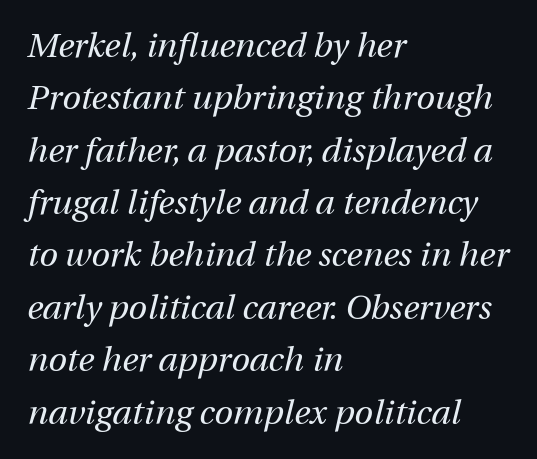
Q: Is the text bold? A: No.
Q: Is the text italic (slanted)? A: Yes, it leans right by about 12 degrees.
Q: Is the text underlined? A: No.
Q: How is the paragraph aligned? A: Left-aligned.
Q: Is the spacing between letters normal or unusually wide? A: Normal.
Q: Is the spacing between lines tight, normal or loose? A: Normal.
Q: Width (condensed, normal, or wide)? A: Normal.
Q: Stroke contrast? A: Medium.
Q: x-height? A: Medium.
Q: Monospaced? A: No.
